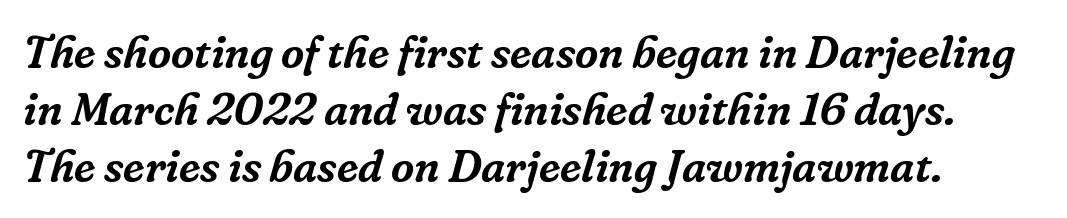
In terms of leading, this rendering sits right in the middle. Here the glyphs are tracked normally, forming tight word shapes. In terms of posture, this sample is oblique. Note the varied advance widths — an 'i' is clearly narrower than an 'm'. These lines are composed in type with serifs.
